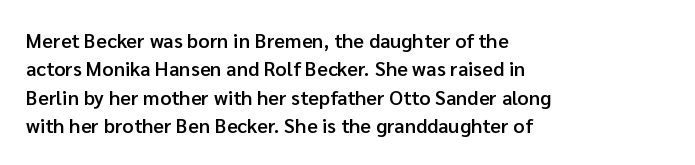
The image shows 20 px text type, upright; set left-aligned, normal line spacing (1.42x), normal letter spacing, not underlined.
